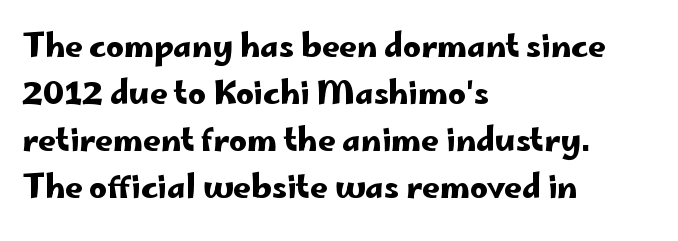
Q: Is the text italic (slanted)? A: No, it is upright.
Q: Is the typeface a serif or a sans-serif typeface? A: Sans-serif.
Q: Is the text underlined? A: No.
Q: How is the paragraph aligned? A: Left-aligned.
Q: Is the spacing between letters normal or unusually wide? A: Normal.
Q: Is the spacing between lines tight, normal or loose? A: Normal.
Q: Width (condensed, normal, or wide)? A: Wide.
Q: Stroke contrast? A: Low.
Q: x-height? A: Small.
Q: Monospaced? A: No.
